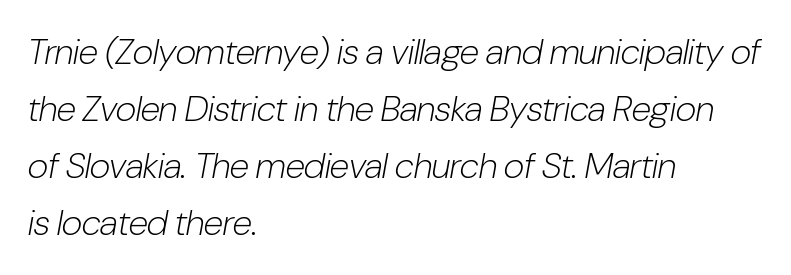
The image shows 36 px light, condensed type, italic (leaning right); set left-aligned, normal line spacing (1.58x), normal letter spacing, not underlined; low stroke contrast and a medium x-height.
